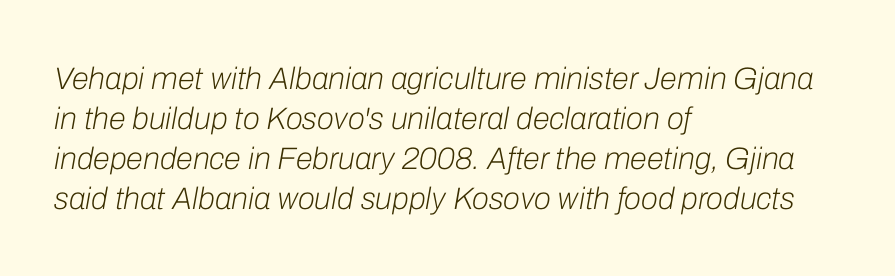
{"italic": "yes", "lean": "right", "slant_degrees": 10, "bold": "no", "weight": "light", "width": "normal", "stroke_contrast": "low", "x_height": "medium", "monospaced": "no", "underline": "no", "align": "left", "line_spacing": "normal", "line_spacing_ratio": 1.29, "letter_spacing": "normal", "letter_spacing_em": 0.0, "glyph_px": 31}
